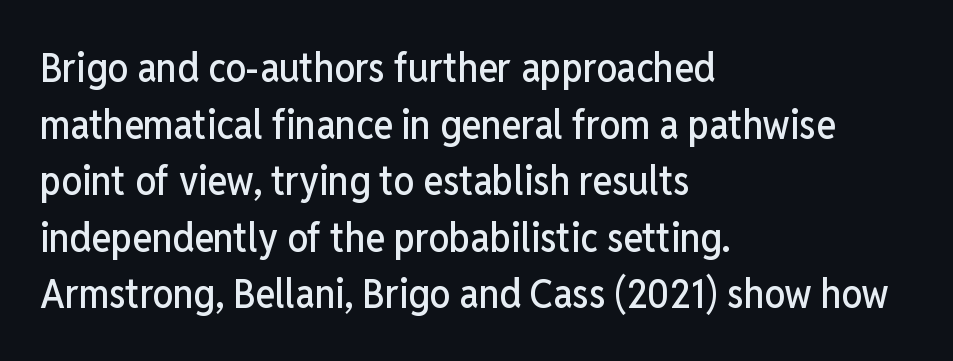
The image shows 41 px condensed sans-serif type, upright; set left-aligned, normal line spacing (1.38x), normal letter spacing, not underlined; low stroke contrast and a medium x-height.
